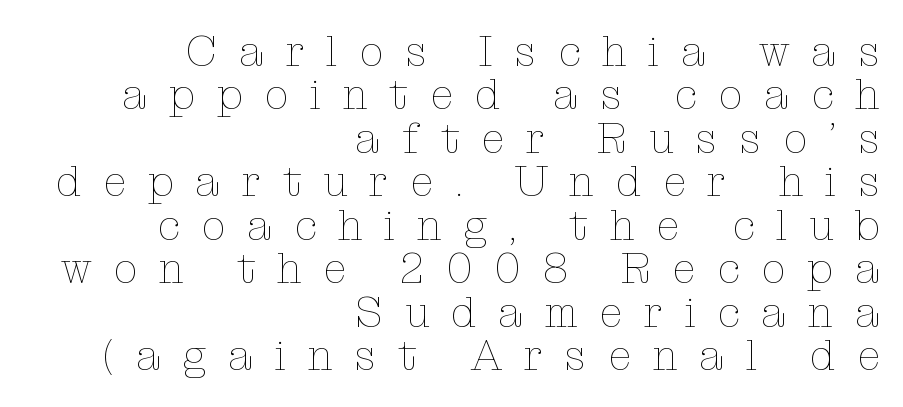
{"italic": "no", "bold": "no", "weight": "thin", "width": "normal", "stroke_contrast": "low", "x_height": "medium", "monospaced": "no", "underline": "no", "align": "right", "line_spacing": "tight", "line_spacing_ratio": 1.01, "letter_spacing": "wide", "letter_spacing_em": 0.5, "glyph_px": 43}
